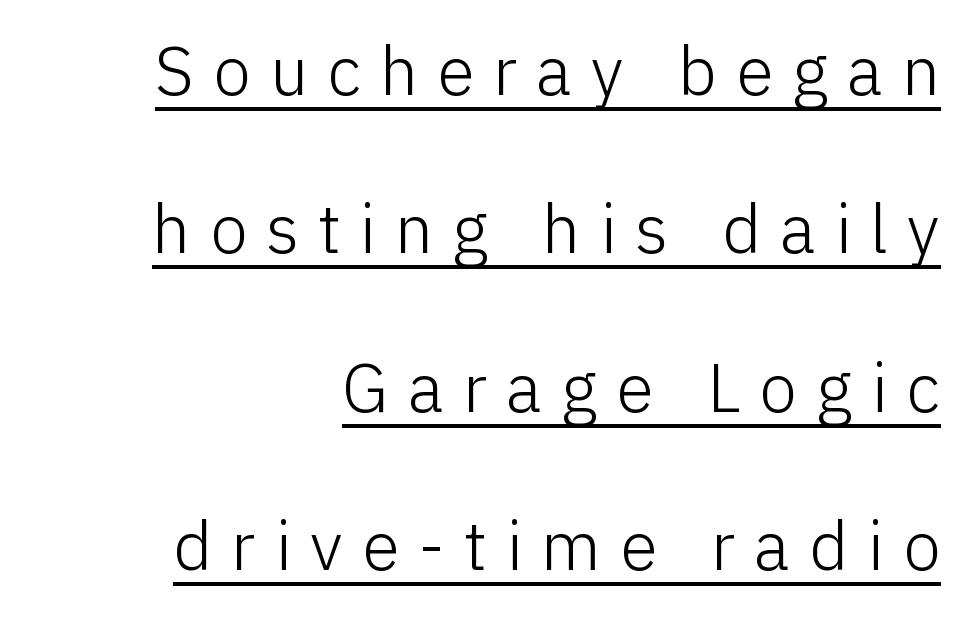
The image shows 68 px light sans-serif type, upright; set right-aligned, loose line spacing (2.33x), unusually wide letter spacing (+0.28 em), underlined; low stroke contrast and a medium x-height.
